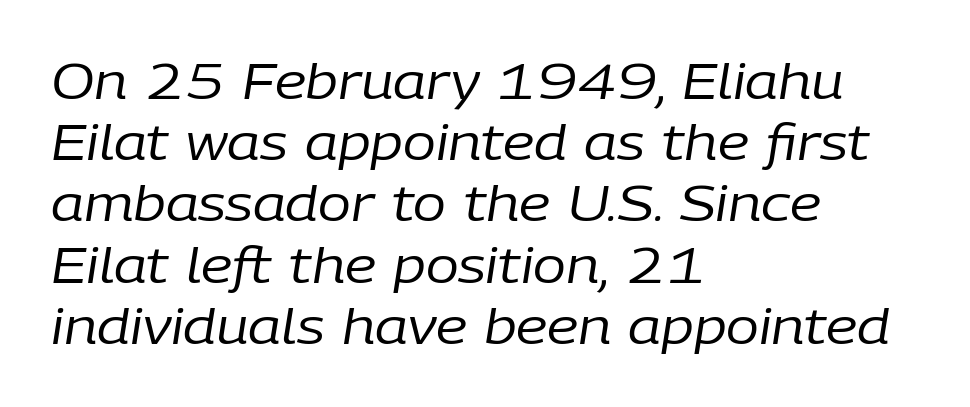
The setting favours the left margin, as ordinary paragraphs usually do. The letters advance in unequal steps, a hallmark of proportional type. The line-height multiplier appears to be the usual default. Standard letterfit; no display-style spreading of the glyphs.
